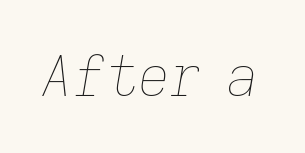
Slant detected: the letters are inclined. Underline: absent. No extra tracking has been applied to these lines. Here the designer chose a conventional face with non-uniform glyph widths. Summary of weight: not heavy and not bold.
